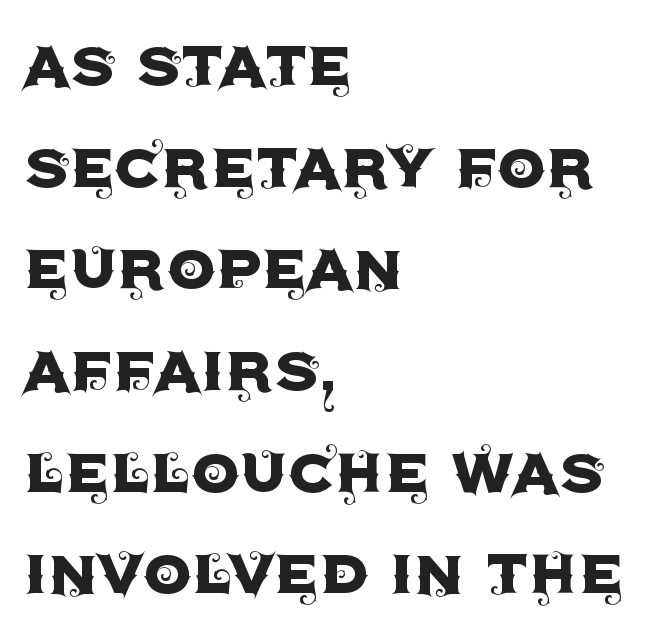
The image shows 77 px sans-serif type, upright; set left-aligned, normal line spacing (1.32x), normal letter spacing, not underlined; a large x-height.
